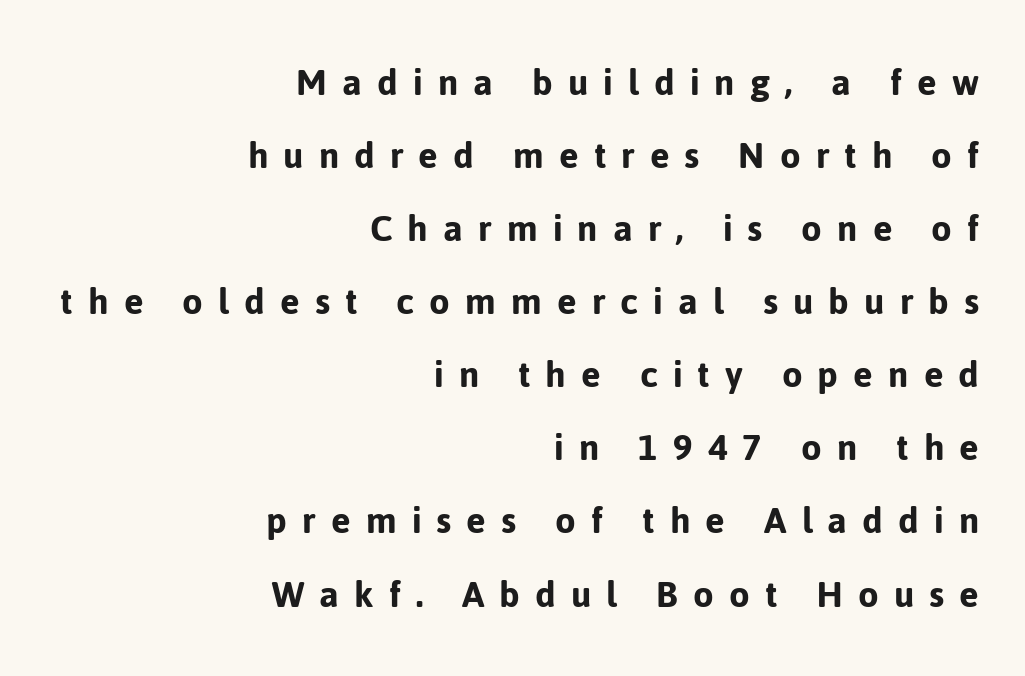
Q: Is the text italic (slanted)? A: No, it is upright.
Q: Is the typeface a serif or a sans-serif typeface? A: Sans-serif.
Q: Is the text underlined? A: No.
Q: How is the paragraph aligned? A: Right-aligned.
Q: Is the spacing between letters normal or unusually wide? A: Unusually wide.
Q: Width (condensed, normal, or wide)? A: Normal.
Q: Stroke contrast? A: Low.
Q: x-height? A: Medium.
Q: Monospaced? A: No.
